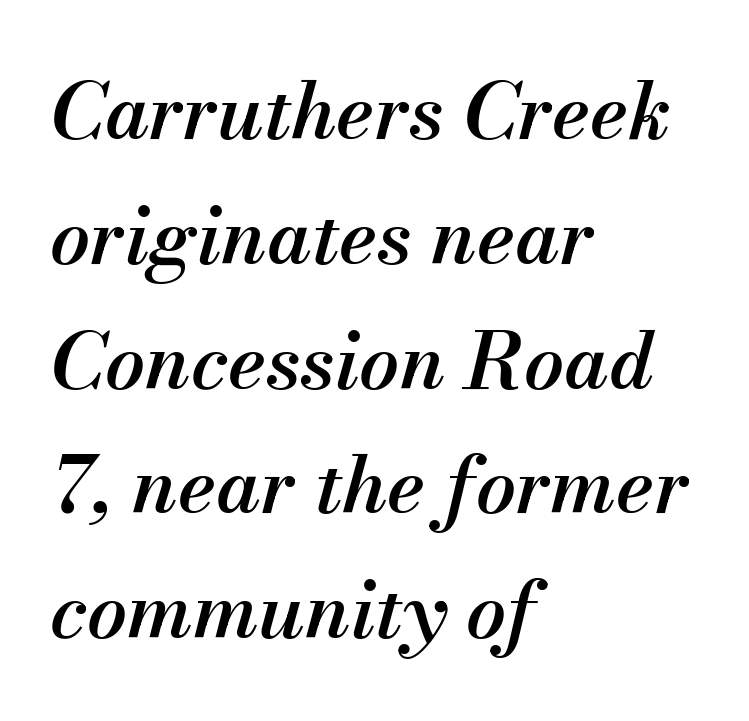
Q: Is the text bold? A: Semi-bold.
Q: Is the text italic (slanted)? A: Yes, it leans right by about 13 degrees.
Q: Is the text underlined? A: No.
Q: How is the paragraph aligned? A: Left-aligned.
Q: Is the spacing between letters normal or unusually wide? A: Normal.
Q: Is the spacing between lines tight, normal or loose? A: Normal.
Q: Width (condensed, normal, or wide)? A: Normal.
Q: Stroke contrast? A: Medium.
Q: x-height? A: Small.
Q: Monospaced? A: No.
